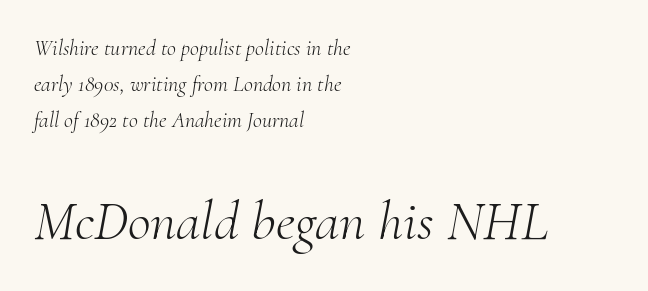
{"serif": "yes", "italic": "yes", "lean": "right", "slant_degrees": 10, "bold": "no", "weight": "light", "width": "normal", "stroke_contrast": "medium", "x_height": "small", "monospaced": "no", "underline": "no", "align": "left", "line_spacing": "normal", "line_spacing_ratio": 1.64, "letter_spacing": "normal", "letter_spacing_em": 0.0, "larger_block": "second", "size_ratio": 2.55, "glyph_px": 56}
